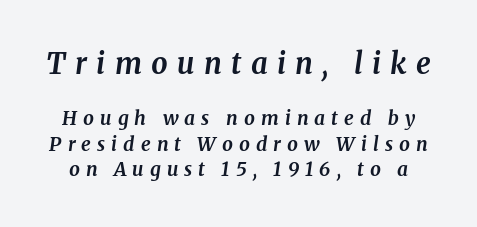
{"serif": "yes", "italic": "yes", "lean": "right", "slant_degrees": 8, "bold": "yes", "weight": "bold", "width": "normal", "stroke_contrast": "medium", "x_height": "medium", "monospaced": "no", "underline": "no", "line_spacing": "normal", "line_spacing_ratio": 1.32, "letter_spacing": "wide", "letter_spacing_em": 0.32, "larger_block": "first", "size_ratio": 1.53, "glyph_px": 29}
